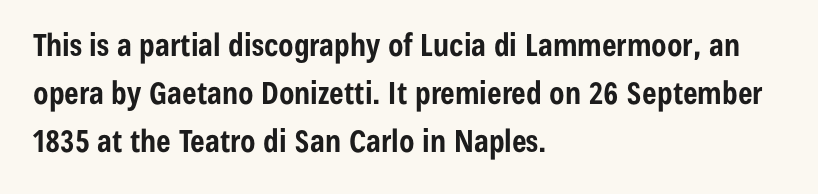
The passage shown stacks its lines at a standard gap. Alignment: flush left. What kind of face is this? One without serifs — a sans. Ordinary non-slanted type is in use. There is no visible air inserted between adjacent glyphs. This sample has the flowing, uneven cadence of proportional lettering.
